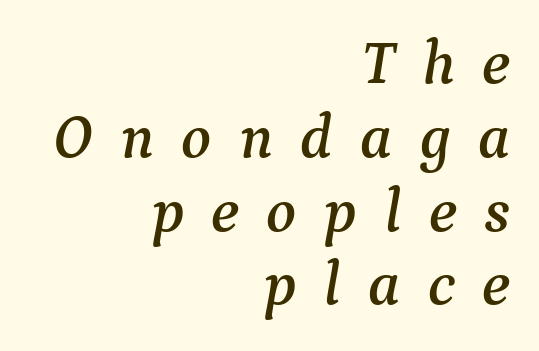
{"serif": "yes", "italic": "yes", "lean": "right", "slant_degrees": 9, "width": "normal", "stroke_contrast": "medium", "x_height": "medium", "monospaced": "no", "underline": "no", "align": "right", "line_spacing_ratio": 1.19, "letter_spacing": "wide", "letter_spacing_em": 0.44, "glyph_px": 62}
